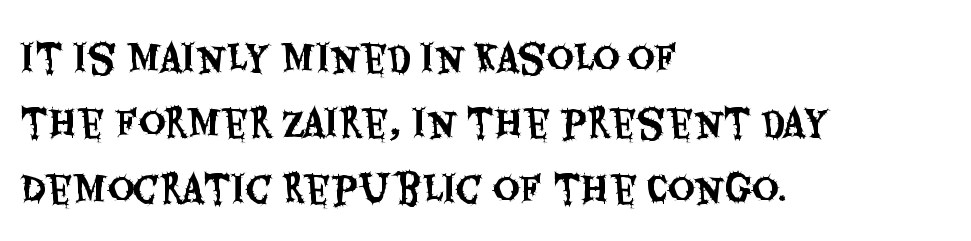
No extra tracking has been applied to these lines. A typesetter would call this proportional, since set widths differ per character. These lines were composed using upright roman letters. The strip under each line holds only bare page. Alignment: flush left.
